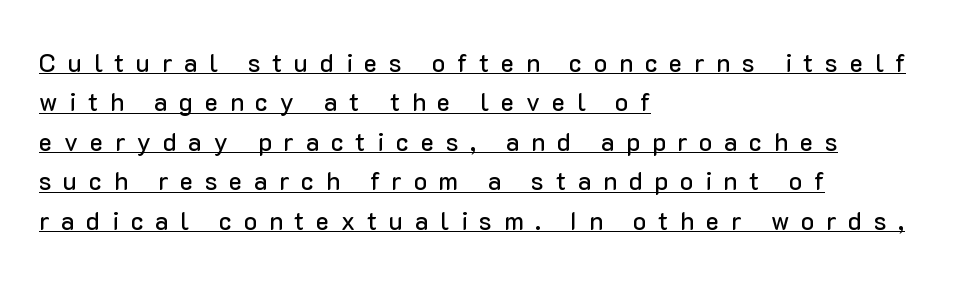
{"italic": "no", "underline": "yes", "align": "left", "line_spacing": "normal", "line_spacing_ratio": 1.58, "letter_spacing": "wide", "letter_spacing_em": 0.47, "glyph_px": 25}
